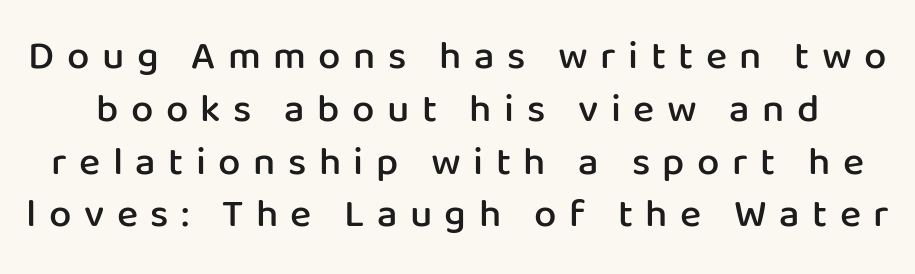
{"serif": "no", "italic": "no", "bold": "semi", "weight": "semibold", "width": "normal", "stroke_contrast": "low", "x_height": "medium", "monospaced": "no", "underline": "no", "line_spacing": "normal", "line_spacing_ratio": 1.32, "letter_spacing": "wide", "letter_spacing_em": 0.31, "glyph_px": 40}
